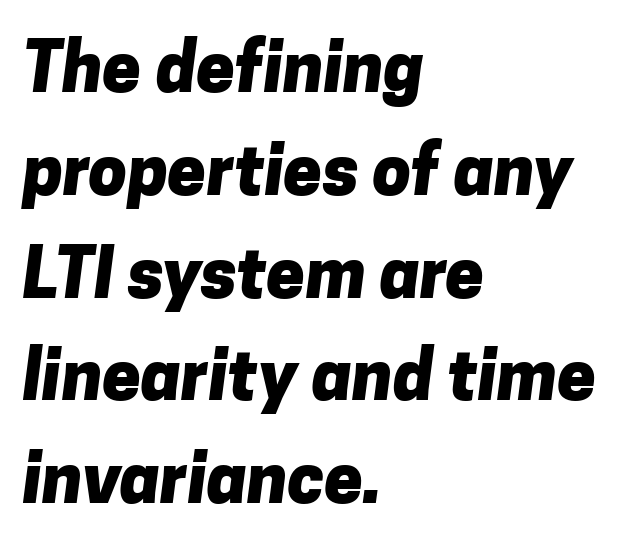
{"serif": "no", "bold": "yes", "weight": "heavy", "width": "normal", "stroke_contrast": "low", "x_height": "medium", "monospaced": "no", "underline": "no", "align": "left", "line_spacing": "normal", "line_spacing_ratio": 1.49, "letter_spacing": "normal", "letter_spacing_em": 0.0, "glyph_px": 69}
